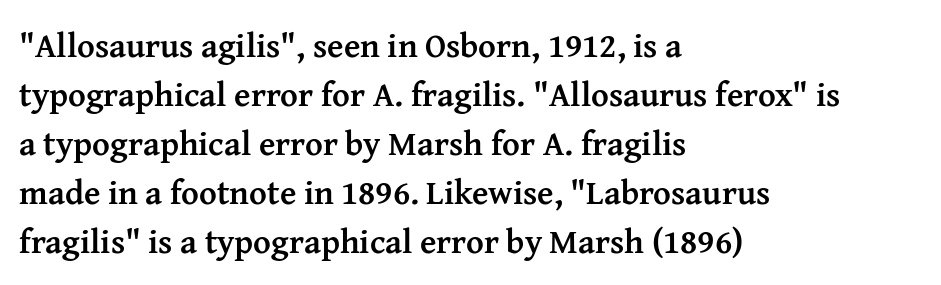
{"serif": "yes", "italic": "no", "bold": "yes", "weight": "semibold", "width": "normal", "stroke_contrast": "medium", "x_height": "medium", "monospaced": "no", "underline": "no", "align": "left", "line_spacing": "normal", "line_spacing_ratio": 1.44, "letter_spacing": "normal", "letter_spacing_em": 0.0, "glyph_px": 34}
